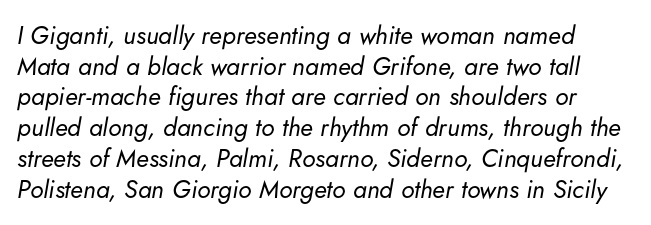
The image shows 25 px text type, italic (leaning right); set line spacing 1.23x, normal letter spacing, not underlined.
